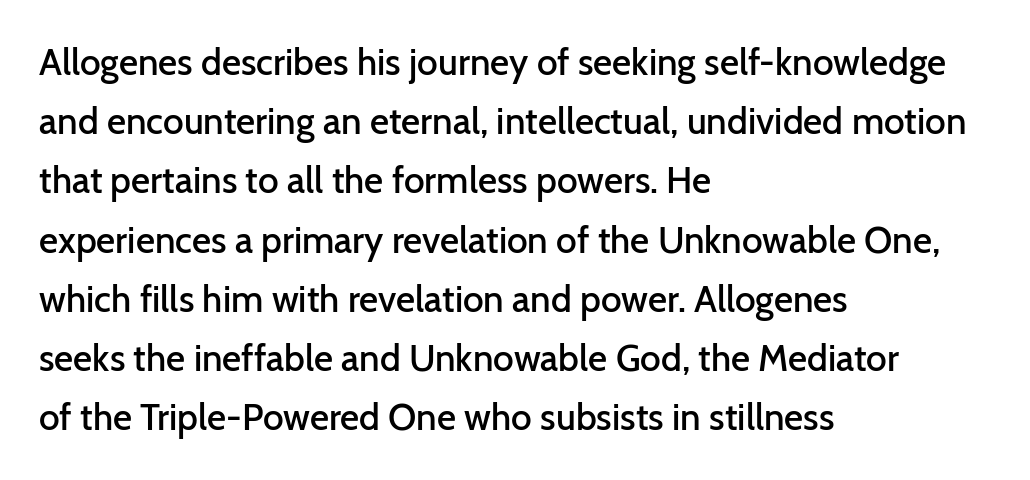
Q: Is the text bold? A: Semi-bold.
Q: Is the text italic (slanted)? A: No, it is upright.
Q: Is the typeface a serif or a sans-serif typeface? A: Sans-serif.
Q: Is the text underlined? A: No.
Q: How is the paragraph aligned? A: Left-aligned.
Q: Is the spacing between letters normal or unusually wide? A: Normal.
Q: Is the spacing between lines tight, normal or loose? A: Normal.
Q: Width (condensed, normal, or wide)? A: Normal.
Q: Stroke contrast? A: Low.
Q: x-height? A: Medium.
Q: Monospaced? A: No.
